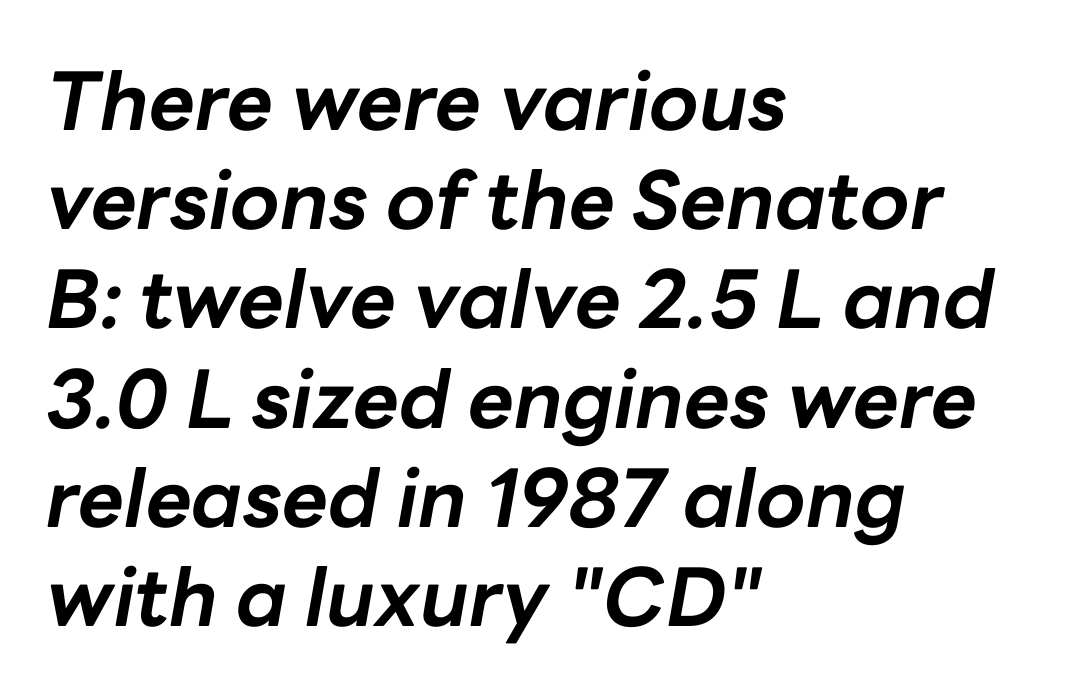
The text carries the slant typical of an italic or oblique font. The area under the type is left untouched. The rendering uses natural spacing where letterforms have individual widths. Typesetter's note: full bold, strokes at maximum text heaviness. Is the block centered? No — it sits flush against the left margin.
